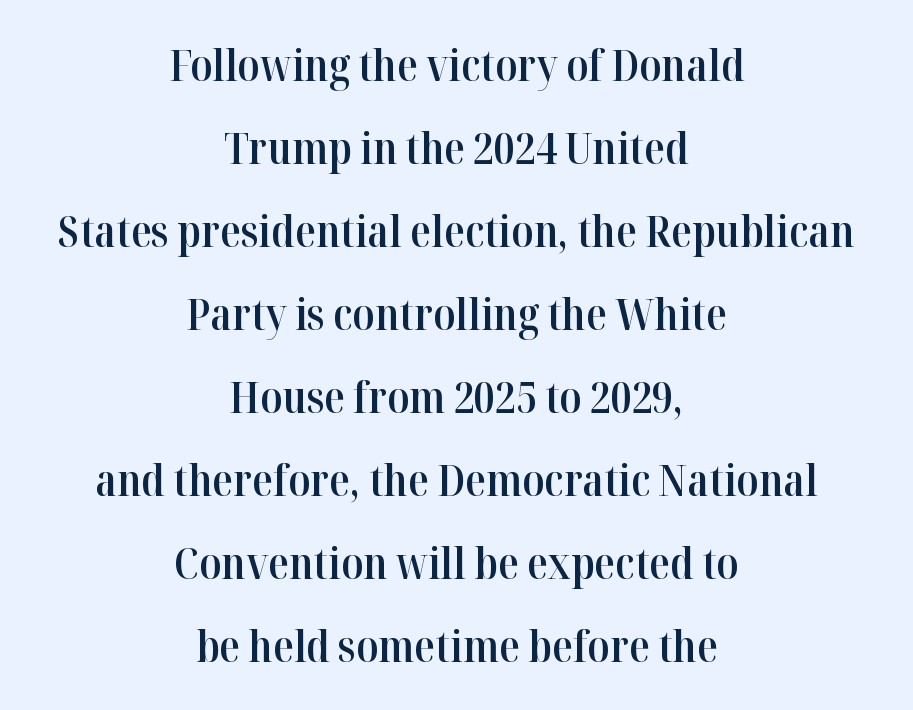
The font's upright variant was chosen for this text. Its strokes are somewhat broadened, the hallmark of semibold type. The rendering keeps characters at their native spacing. Teacher's note: observe the equal gaps on both sides — that is centered alignment. Clear beneath every line of the passage. The designer dialed line spacing up above the default.
